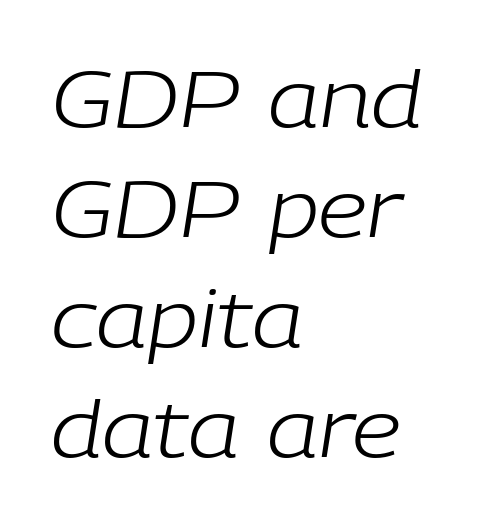
The image shows 78 px light type, italic (leaning right); set left-aligned, normal line spacing (1.41x), normal letter spacing, not underlined; low stroke contrast and a medium x-height.
